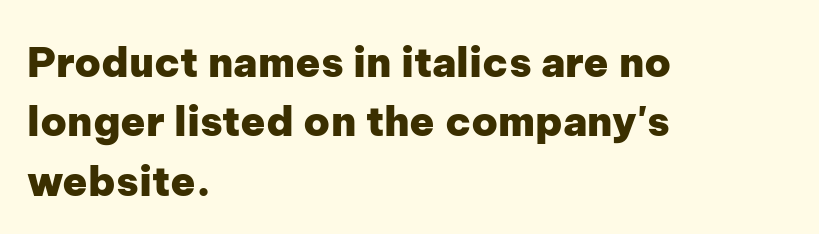
Notice how thick the strokes are: this is what a full bold looks like. Look at the bottom of the vertical strokes: they stop flat, with no serifs. The specimen reads as upright at a glance. In terms of letterspacing, this is plain default setting. Varying glyph widths throughout — classic text-font behaviour.
